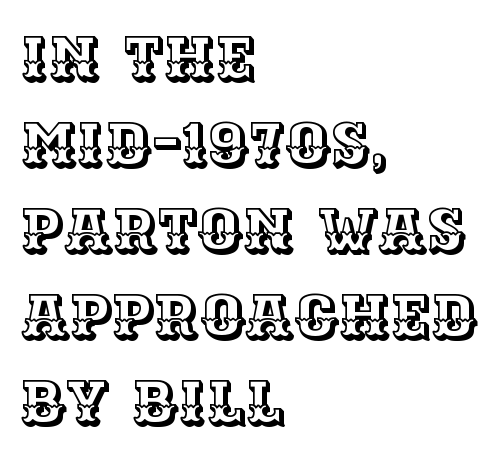
Descenders are the only things crossing below the line. Posture: upright roman. Visually the block forms a straight wall on the left and a jagged coastline on the right. One glance says typical: line gaps are just what's usual. The line texture is even and compact thanks to regular tracking.
